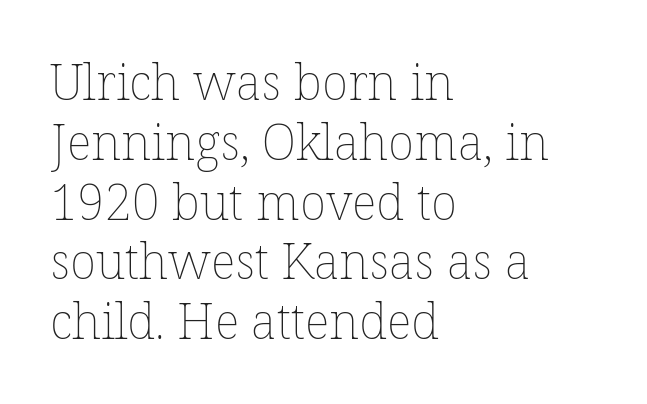
Q: Is the text bold? A: No.
Q: Is the text italic (slanted)? A: No, it is upright.
Q: Is the text underlined? A: No.
Q: How is the paragraph aligned? A: Left-aligned.
Q: Is the spacing between letters normal or unusually wide? A: Normal.
Q: Width (condensed, normal, or wide)? A: Normal.
Q: Stroke contrast? A: Low.
Q: x-height? A: Medium.
Q: Monospaced? A: No.
